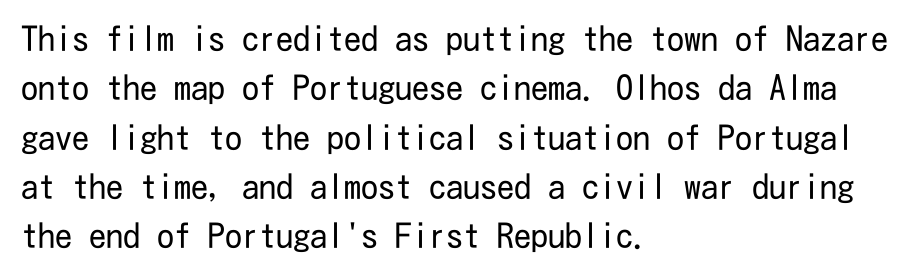
{"serif": "no", "italic": "no", "bold": "no", "weight": "regular", "width": "condensed", "stroke_contrast": "low", "x_height": "medium", "underline": "no", "align": "left", "line_spacing": "normal", "line_spacing_ratio": 1.45, "letter_spacing": "normal", "letter_spacing_em": 0.0, "glyph_px": 34}
